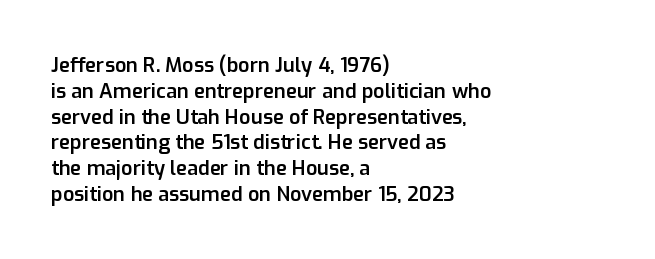
Q: Is the text bold? A: Semi-bold.
Q: Is the text italic (slanted)? A: No, it is upright.
Q: Is the text underlined? A: No.
Q: How is the paragraph aligned? A: Left-aligned.
Q: Is the spacing between letters normal or unusually wide? A: Normal.
Q: Is the spacing between lines tight, normal or loose? A: Normal.
